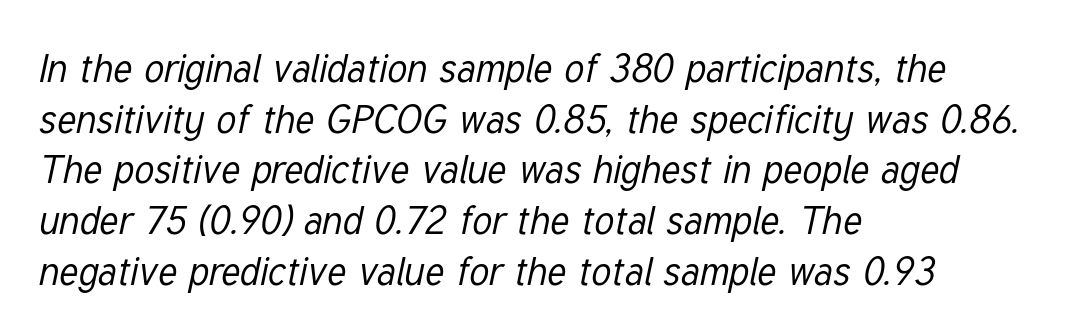
Q: Is the text bold? A: No.
Q: Is the text italic (slanted)? A: Yes, it leans right by about 12 degrees.
Q: Is the text underlined? A: No.
Q: How is the paragraph aligned? A: Left-aligned.
Q: Is the spacing between letters normal or unusually wide? A: Normal.
Q: Is the spacing between lines tight, normal or loose? A: Normal.
Q: Width (condensed, normal, or wide)? A: Condensed.
Q: Stroke contrast? A: Low.
Q: x-height? A: Medium.
Q: Monospaced? A: No.
